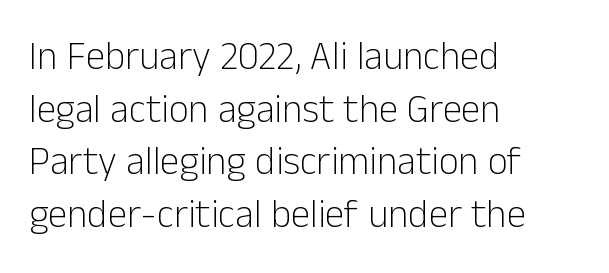
Descenders are the only things crossing below the line. Caption: standard tracking, unaltered. Examine the stroke ends and you'll find no serifs. Honestly, the row spacing looks completely unremarkable.
